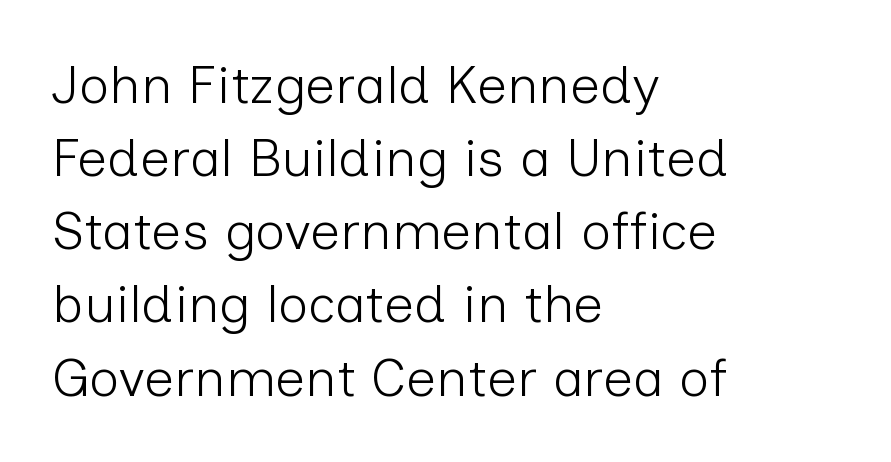
Teacher's note: observe the even left margin — that is flush-left alignment. Any mark beneath the type? The region is blank. This rendering leaves character spacing at its baseline value. Serifs: no, the terminals of the letterforms are clean. Note the varied advance widths — an 'i' is clearly narrower than an 'm'. Vertical stems look standard width or narrower in stroke.
